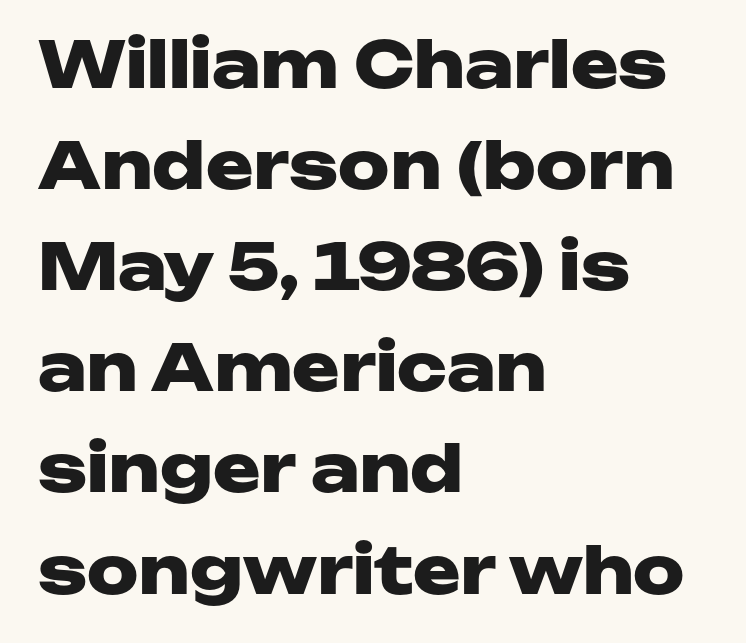
Q: Is the text bold? A: Yes.
Q: Is the text italic (slanted)? A: No, it is upright.
Q: Is the typeface a serif or a sans-serif typeface? A: Sans-serif.
Q: Is the text underlined? A: No.
Q: How is the paragraph aligned? A: Left-aligned.
Q: Is the spacing between letters normal or unusually wide? A: Normal.
Q: Is the spacing between lines tight, normal or loose? A: Normal.
Q: Width (condensed, normal, or wide)? A: Wide.
Q: Stroke contrast? A: Low.
Q: x-height? A: Medium.
Q: Monospaced? A: No.
